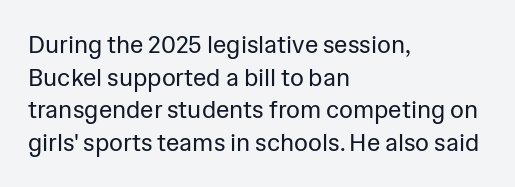
Plain, unruled lines of type. Ordinary non-slanted type is in use. Does extra space separate the letters? No, they use regular spacing. This is not heavy type; no bold has been used. These lines sit exactly where default settings would place them. Reading down the block, your eye returns to a fixed left position each line.
